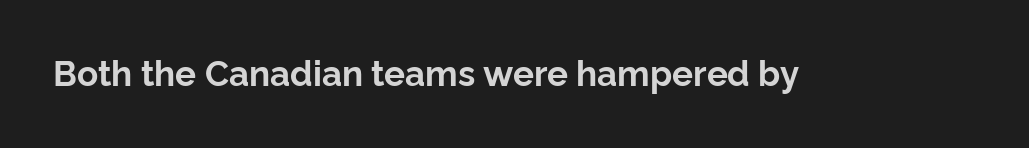
{"serif": "no", "italic": "no", "bold": "yes", "weight": "bold", "width": "normal", "stroke_contrast": "low", "x_height": "medium", "monospaced": "no", "underline": "no", "letter_spacing": "normal", "letter_spacing_em": 0.0, "glyph_px": 35}
